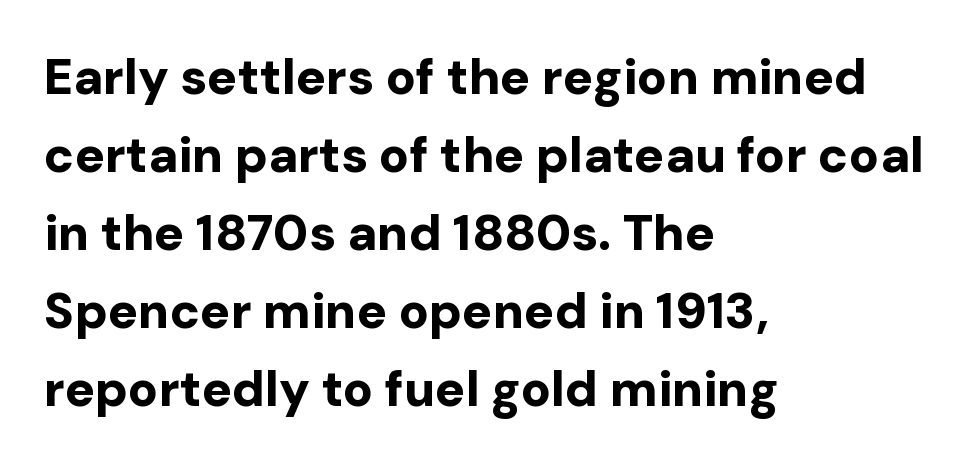
Beneath every word, the page is bare. Typographic density is high because the face is bold. The letters sit at their default tracking, neither squeezed nor spread. Regarding serifs, this sample does without them. This is the regular roman posture of the typeface.
